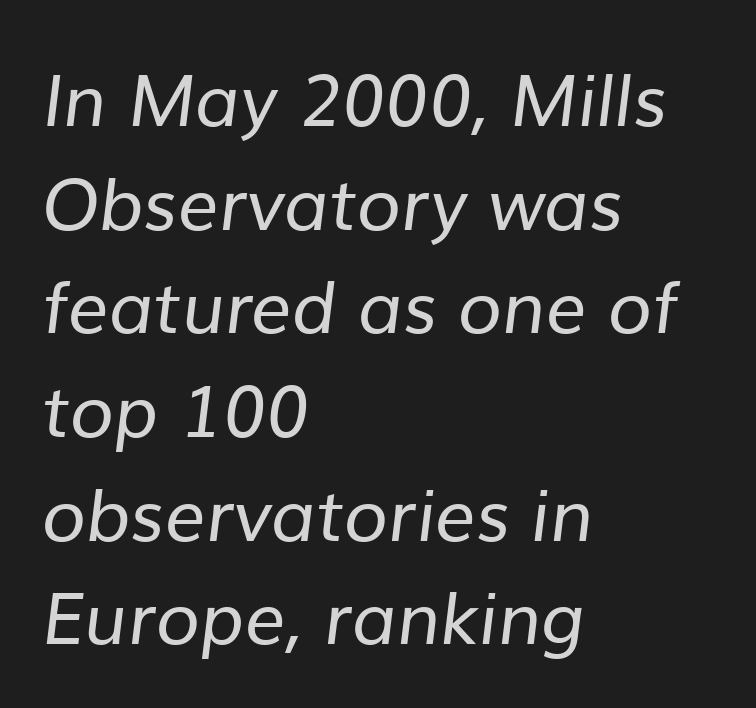
The image shows 72 px regular-weight sans-serif type; set left-aligned, normal line spacing (1.44x), normal letter spacing, not underlined; low stroke contrast and a medium x-height.
